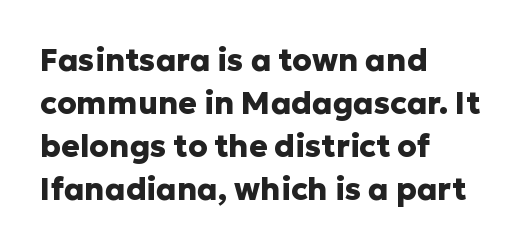
Q: Is the text bold? A: Yes.
Q: Is the text italic (slanted)? A: No, it is upright.
Q: Is the typeface a serif or a sans-serif typeface? A: Sans-serif.
Q: Is the text underlined? A: No.
Q: How is the paragraph aligned? A: Left-aligned.
Q: Is the spacing between letters normal or unusually wide? A: Normal.
Q: Is the spacing between lines tight, normal or loose? A: Normal.
Q: Width (condensed, normal, or wide)? A: Normal.
Q: Stroke contrast? A: Low.
Q: x-height? A: Medium.
Q: Monospaced? A: No.
